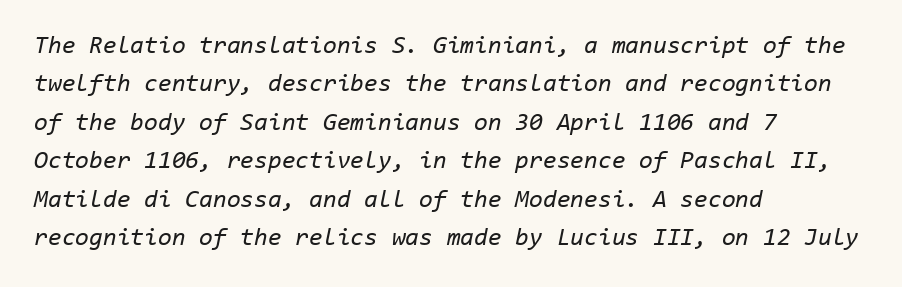
Q: Is the text bold? A: No.
Q: Is the text italic (slanted)? A: Yes, it leans right by about 11 degrees.
Q: Is the text underlined? A: No.
Q: How is the paragraph aligned? A: Left-aligned.
Q: Is the spacing between letters normal or unusually wide? A: Normal.
Q: Is the spacing between lines tight, normal or loose? A: Normal.
